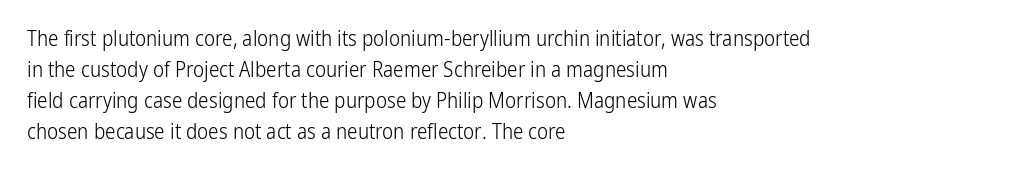
If you drew a line through each stem, it would be perfectly vertical. Leftover space on each line is placed entirely after the last word. The vertical gap from one line to the next is medium. The specimen omits any rule beneath the text block's lines.
